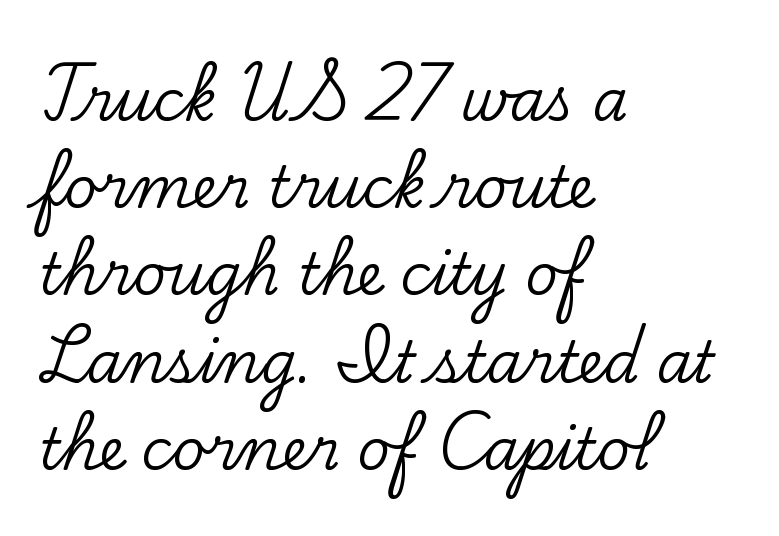
This sample has the flowing, uneven cadence of proportional lettering. Glance below the letters and you will spot only blank space. Regular leading.
